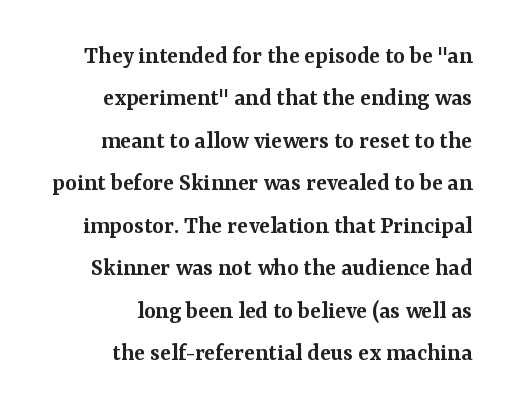
Q: Is the text bold? A: Semi-bold.
Q: Is the text italic (slanted)? A: No, it is upright.
Q: Is the text underlined? A: No.
Q: How is the paragraph aligned? A: Right-aligned.
Q: Is the spacing between letters normal or unusually wide? A: Normal.
Q: Is the spacing between lines tight, normal or loose? A: Normal.
